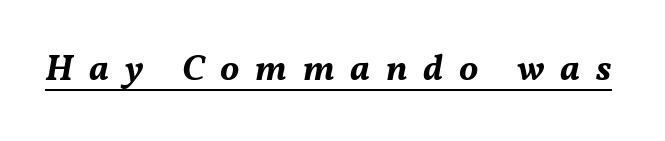
{"italic": "yes", "lean": "right", "slant_degrees": 11, "bold": "yes", "weight": "bold", "width": "normal", "stroke_contrast": "medium", "x_height": "medium", "monospaced": "no", "underline": "yes", "letter_spacing": "wide", "letter_spacing_em": 0.44, "glyph_px": 36}
